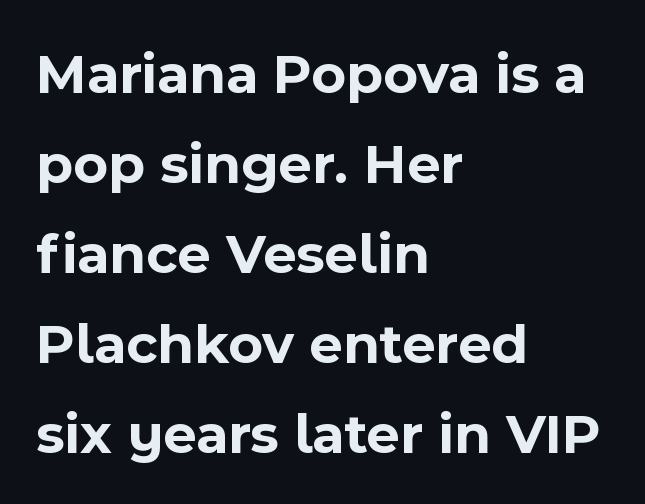
Q: Is the text bold? A: Yes.
Q: Is the text italic (slanted)? A: No, it is upright.
Q: Is the typeface a serif or a sans-serif typeface? A: Sans-serif.
Q: Is the text underlined? A: No.
Q: How is the paragraph aligned? A: Left-aligned.
Q: Is the spacing between letters normal or unusually wide? A: Normal.
Q: Is the spacing between lines tight, normal or loose? A: Normal.
Q: Width (condensed, normal, or wide)? A: Normal.
Q: x-height? A: Medium.
Q: Monospaced? A: No.
